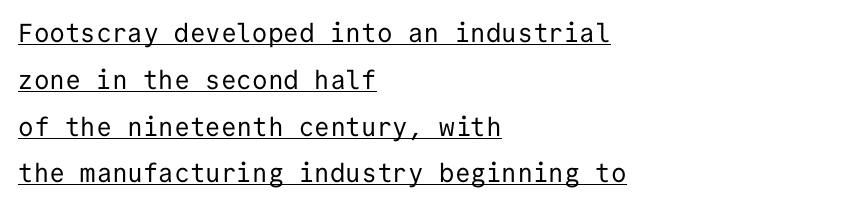
The image shows 26 px text type, upright; set left-aligned, line spacing 1.8x, normal letter spacing, underlined.
